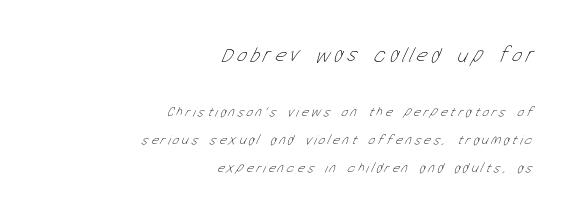
Q: Is the text bold? A: No.
Q: Is the text underlined? A: No.
Q: How is the paragraph aligned? A: Right-aligned.
Q: Is the spacing between lines tight, normal or loose? A: Loose.
Q: Which block of text is set in a larger size, the first (top) or the second (bottom)? A: The first (top) one.
